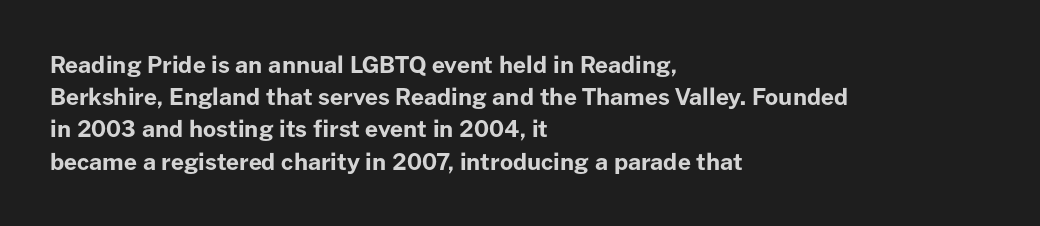
Q: Is the text bold? A: Yes.
Q: Is the text italic (slanted)? A: No, it is upright.
Q: Is the text underlined? A: No.
Q: How is the paragraph aligned? A: Left-aligned.
Q: Is the spacing between letters normal or unusually wide? A: Normal.
Q: Is the spacing between lines tight, normal or loose? A: Normal.
